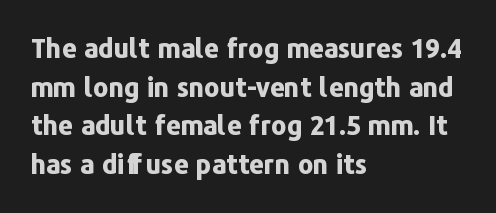
Q: Is the text bold? A: Yes.
Q: Is the text italic (slanted)? A: No, it is upright.
Q: Is the text underlined? A: No.
Q: How is the paragraph aligned? A: Left-aligned.
Q: Is the spacing between letters normal or unusually wide? A: Normal.
Q: Is the spacing between lines tight, normal or loose? A: Normal.
